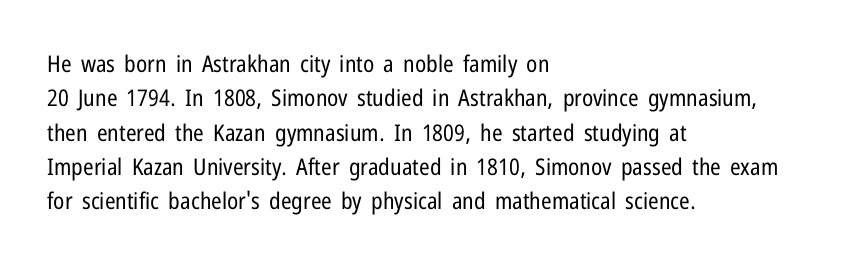
Q: Is the text bold? A: No.
Q: Is the text italic (slanted)? A: No, it is upright.
Q: Is the text underlined? A: No.
Q: How is the paragraph aligned? A: Left-aligned.
Q: Is the spacing between letters normal or unusually wide? A: Normal.
Q: Is the spacing between lines tight, normal or loose? A: Normal.
